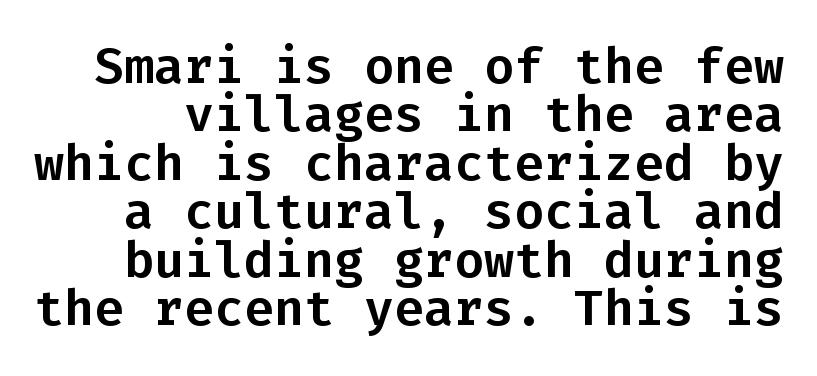
{"serif": "no", "italic": "no", "width": "normal", "stroke_contrast": "low", "x_height": "medium", "monospaced": "yes", "underline": "no", "line_spacing": "tight", "line_spacing_ratio": 0.97, "letter_spacing": "normal", "letter_spacing_em": 0.0, "glyph_px": 50}
